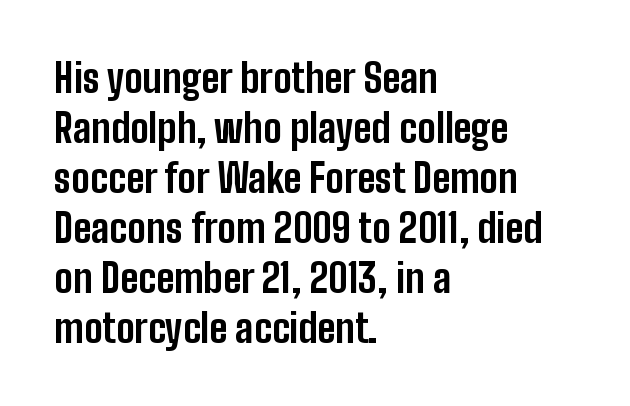
Q: Is the text bold? A: Yes.
Q: Is the text italic (slanted)? A: No, it is upright.
Q: Is the typeface a serif or a sans-serif typeface? A: Sans-serif.
Q: Is the text underlined? A: No.
Q: How is the paragraph aligned? A: Left-aligned.
Q: Is the spacing between letters normal or unusually wide? A: Normal.
Q: Is the spacing between lines tight, normal or loose? A: Normal.
Q: Width (condensed, normal, or wide)? A: Condensed.
Q: Stroke contrast? A: Low.
Q: x-height? A: Medium.
Q: Monospaced? A: No.
